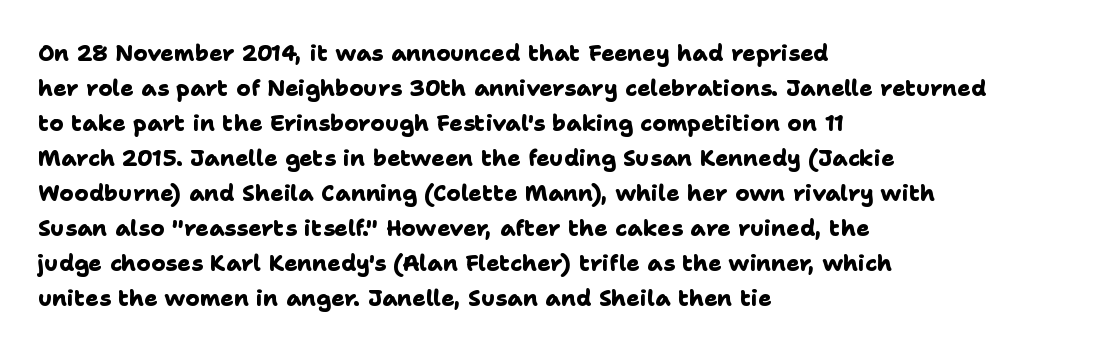
{"bold": "yes", "underline": "no", "align": "left", "line_spacing": "normal", "line_spacing_ratio": 1.59, "letter_spacing": "normal", "letter_spacing_em": 0.0, "glyph_px": 22}
